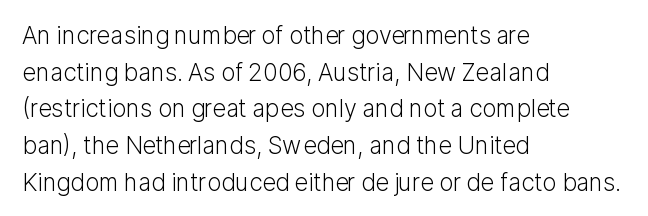
The image shows 24 px text type, upright; set left-aligned, normal line spacing (1.53x), normal letter spacing, not underlined.
